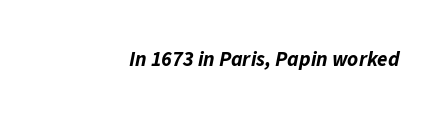
The image shows 21 px bold type, italic (leaning right); set normal letter spacing, not underlined.
